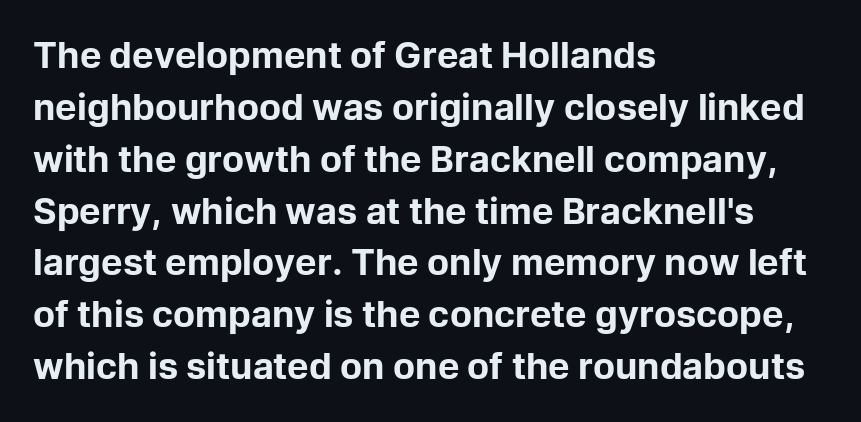
One-word summary of the alignment: left. A bare baseline throughout the passage. Notice how descenders clear the ascenders below comfortably — that's standard leading. Weight: bold.
